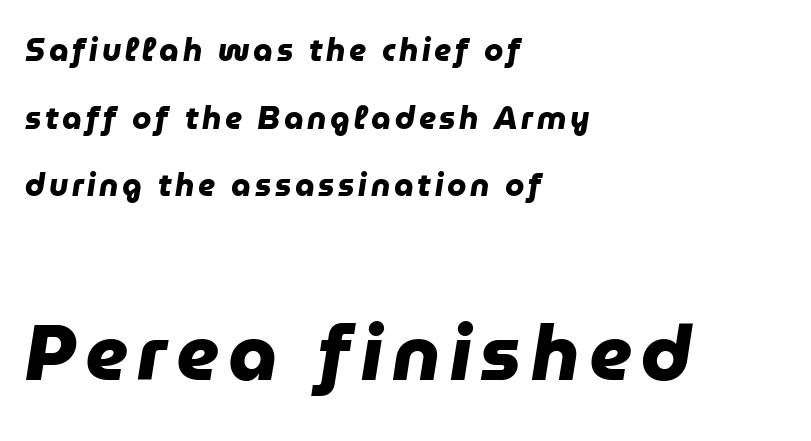
The image shows 78 px heavy sans-serif type; set left-aligned, loose line spacing (2.18x), not underlined; the second (bottom) block is 2.52x larger; low stroke contrast and a medium x-height.
